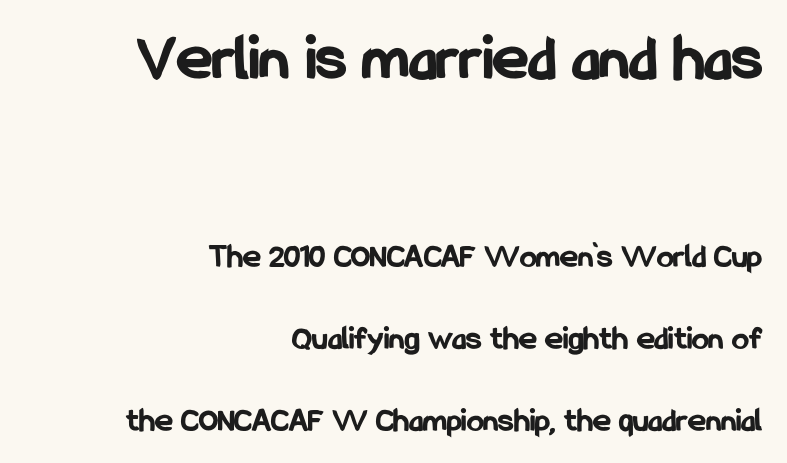
Q: Is the text bold? A: Yes.
Q: Is the text italic (slanted)? A: No, it is upright.
Q: Is the typeface a serif or a sans-serif typeface? A: Sans-serif.
Q: Is the text underlined? A: No.
Q: How is the paragraph aligned? A: Right-aligned.
Q: Is the spacing between letters normal or unusually wide? A: Normal.
Q: Is the spacing between lines tight, normal or loose? A: Loose.
Q: Which block of text is set in a larger size, the first (top) or the second (bottom)? A: The first (top) one.
Q: Width (condensed, normal, or wide)? A: Condensed.
Q: Stroke contrast? A: Low.
Q: x-height? A: Medium.
Q: Monospaced? A: No.
